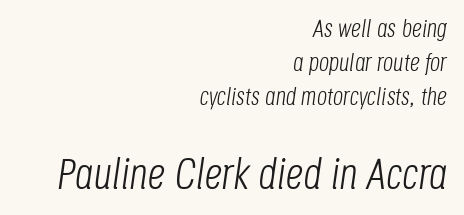
{"italic": "yes", "lean": "right", "slant_degrees": 8, "bold": "no", "weight": "light", "width": "condensed", "stroke_contrast": "low", "x_height": "large", "monospaced": "no", "underline": "no", "align": "right", "line_spacing": "normal", "line_spacing_ratio": 1.37, "letter_spacing": "normal", "letter_spacing_em": 0.0, "larger_block": "second", "size_ratio": 1.76, "glyph_px": 44}
